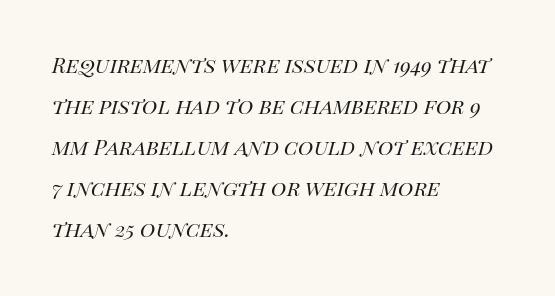
Designer's note — italics engaged. Horizontal bands of white between lines are of average thickness. This sample uses plain, unmodified letter spacing. Beneath every word, the page is bare. Is the block centered? No — it sits flush against the left margin.
